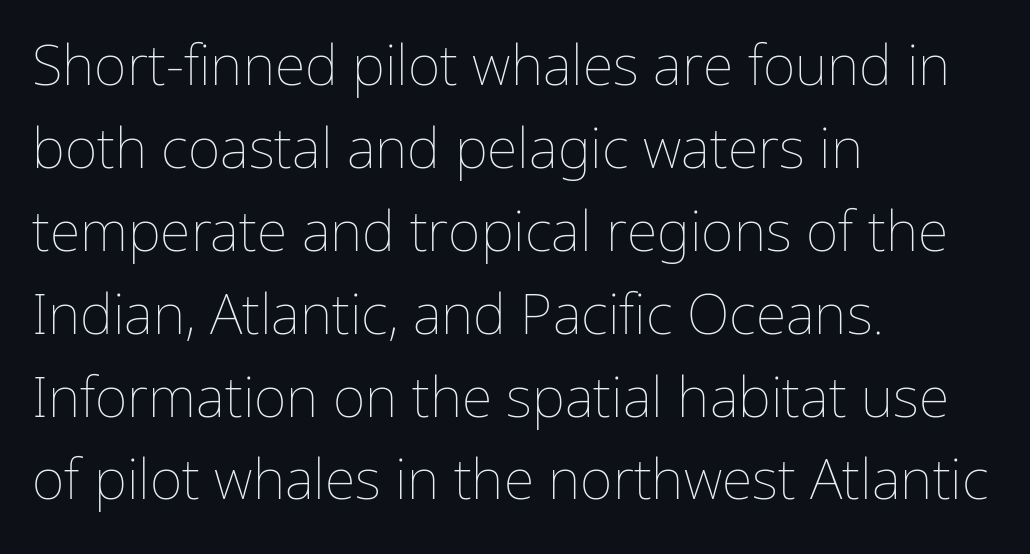
The image shows 56 px thin type, upright; set left-aligned, normal line spacing (1.48x), normal letter spacing, not underlined; low stroke contrast and a medium x-height.
